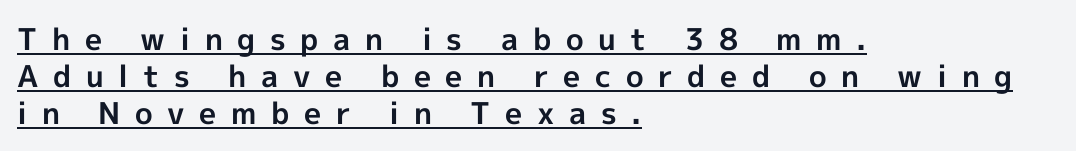
The image shows 30 px bold sans-serif type, upright; set left-aligned, line spacing 1.23x, unusually wide letter spacing (+0.49 em), underlined; a medium x-height.
